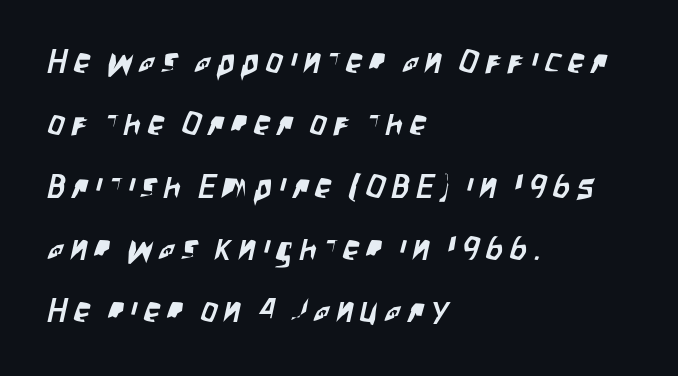
The image shows 33 px condensed sans-serif type; set left-aligned, line spacing 1.89x, unusually wide letter spacing (+0.21 em), not underlined; low stroke contrast and a large x-height.
